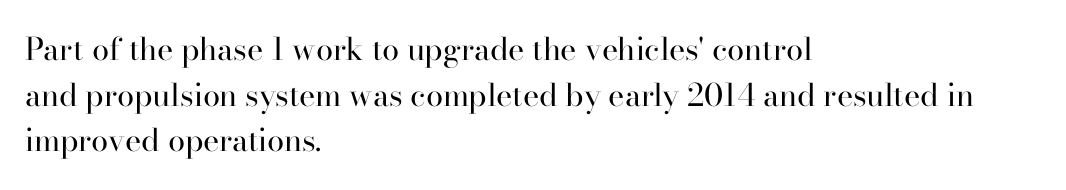
{"serif": "yes", "italic": "no", "bold": "no", "weight": "regular", "width": "normal", "stroke_contrast": "high", "x_height": "small", "monospaced": "no", "underline": "no", "align": "left", "line_spacing": "normal", "line_spacing_ratio": 1.47, "letter_spacing": "normal", "letter_spacing_em": 0.0, "glyph_px": 31}
